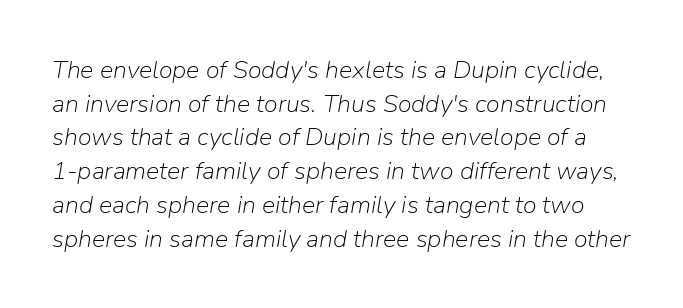
The vertical gap from one line to the next is medium. Tracking value appears to be zero — textbook default spacing. Stroke mass is kept to a normal reading level or below. Every character sits at an angle, as italics do. Descenders are the only things crossing below the line.
